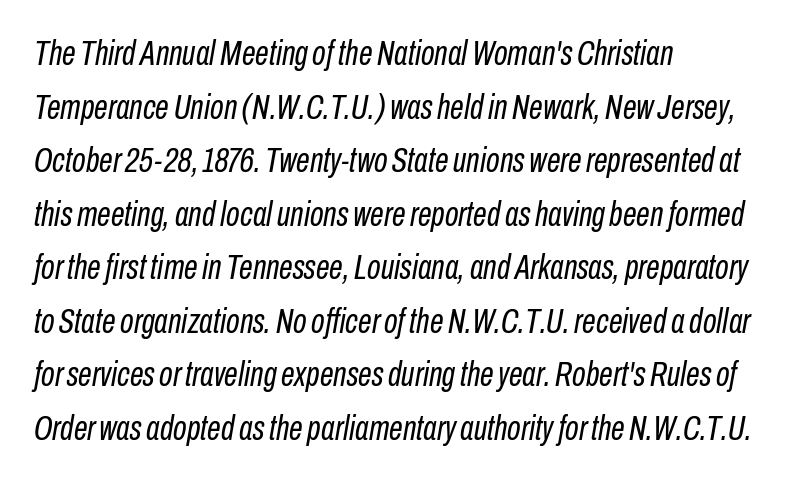
The image shows 35 px regular-weight, condensed type, italic (leaning right); set left-aligned, normal line spacing (1.53x), normal letter spacing, not underlined; low stroke contrast and a medium x-height.
